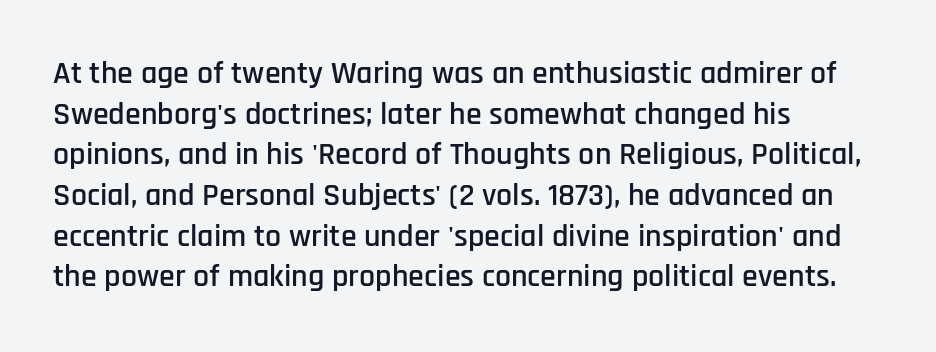
{"serif": "no", "italic": "no", "width": "condensed", "stroke_contrast": "low", "x_height": "large", "monospaced": "no", "underline": "no", "align": "left", "line_spacing": "normal", "line_spacing_ratio": 1.27, "letter_spacing": "normal", "letter_spacing_em": 0.0, "glyph_px": 32}
